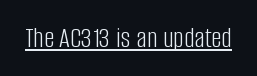
Q: Is the text bold? A: No.
Q: Is the text italic (slanted)? A: No, it is upright.
Q: Is the typeface a serif or a sans-serif typeface? A: Sans-serif.
Q: Is the text underlined? A: Yes.
Q: Is the spacing between letters normal or unusually wide? A: Normal.
Q: Width (condensed, normal, or wide)? A: Condensed.
Q: Stroke contrast? A: Low.
Q: x-height? A: Large.
Q: Monospaced? A: No.
